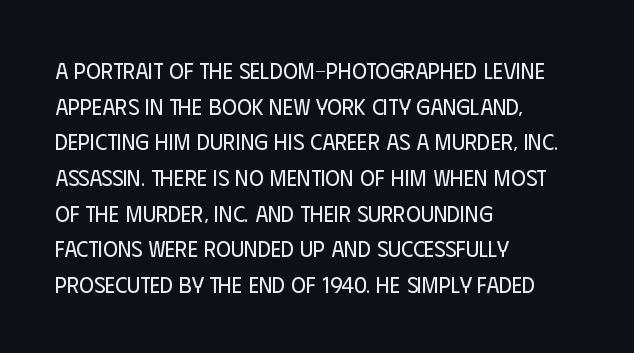
Baseline-to-baseline distance is the conventional proportion of letter height. The passage is arranged the way most books set body copy — flush left. The glyphs are unaccompanied by any horizontal stroke below them. The gaps between neighbouring characters are ordinary and unremarkable.
